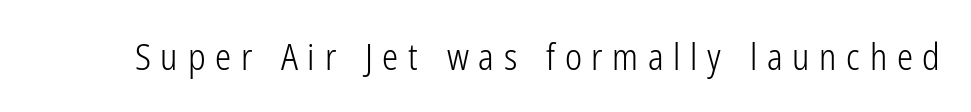
Q: Is the text bold? A: No.
Q: Is the text italic (slanted)? A: No, it is upright.
Q: Is the typeface a serif or a sans-serif typeface? A: Sans-serif.
Q: Is the text underlined? A: No.
Q: Is the spacing between letters normal or unusually wide? A: Unusually wide.
Q: Width (condensed, normal, or wide)? A: Condensed.
Q: Stroke contrast? A: Low.
Q: x-height? A: Medium.
Q: Monospaced? A: No.
